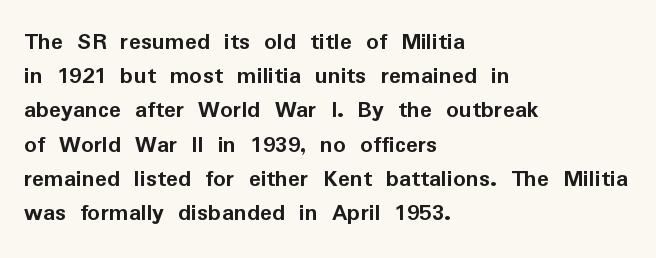
{"italic": "no", "bold": "yes", "underline": "no", "align": "left", "line_spacing": "normal", "line_spacing_ratio": 1.37, "letter_spacing": "normal", "letter_spacing_em": 0.0, "glyph_px": 25}
